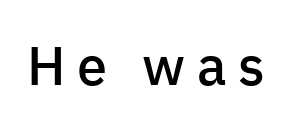
Q: Is the text bold? A: Semi-bold.
Q: Is the text italic (slanted)? A: No, it is upright.
Q: Is the typeface a serif or a sans-serif typeface? A: Sans-serif.
Q: Is the text underlined? A: No.
Q: Is the spacing between letters normal or unusually wide? A: Unusually wide.
Q: Width (condensed, normal, or wide)? A: Normal.
Q: Stroke contrast? A: Low.
Q: x-height? A: Medium.
Q: Monospaced? A: No.
